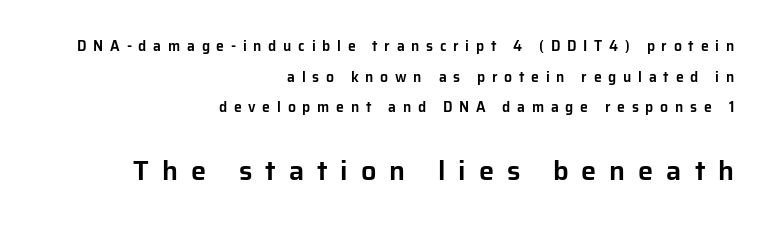
{"italic": "no", "underline": "no", "align": "right", "line_spacing": "loose", "line_spacing_ratio": 2.19, "letter_spacing": "wide", "letter_spacing_em": 0.48, "larger_block": "second", "size_ratio": 1.93, "glyph_px": 27}
